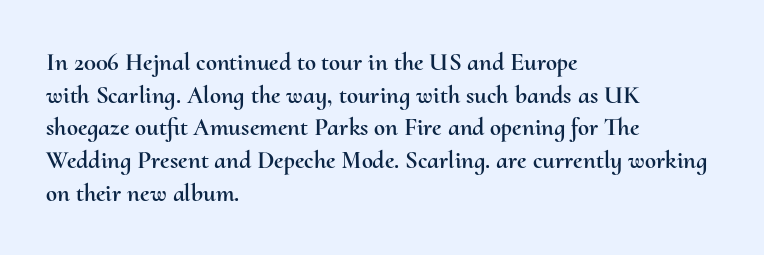
The tracking reads as untouched default to a designer's eye. Has an underline been added? It has not. Where is the straight margin? On the left. A typesetter would call this leading conventional body-copy spacing.
